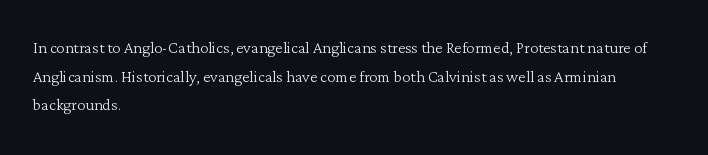
Q: Is the text bold? A: No.
Q: Is the text italic (slanted)? A: No, it is upright.
Q: Is the text underlined? A: No.
Q: How is the paragraph aligned? A: Left-aligned.
Q: Is the spacing between letters normal or unusually wide? A: Normal.
Q: Is the spacing between lines tight, normal or loose? A: Normal.
